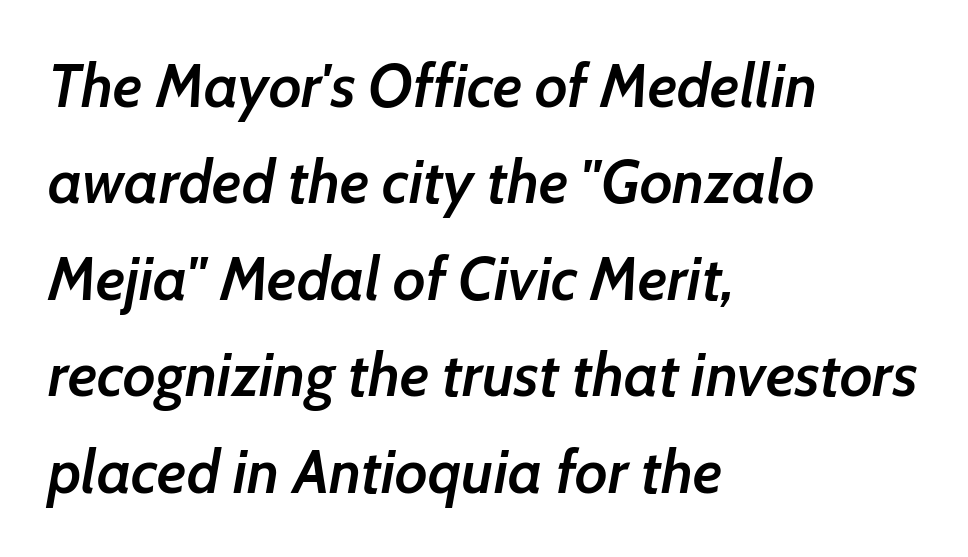
{"italic": "yes", "lean": "right", "slant_degrees": 7, "bold": "semi", "weight": "semibold", "width": "normal", "stroke_contrast": "low", "x_height": "medium", "monospaced": "no", "underline": "no", "align": "left", "line_spacing": "normal", "line_spacing_ratio": 1.58, "letter_spacing": "normal", "letter_spacing_em": 0.0, "glyph_px": 61}
